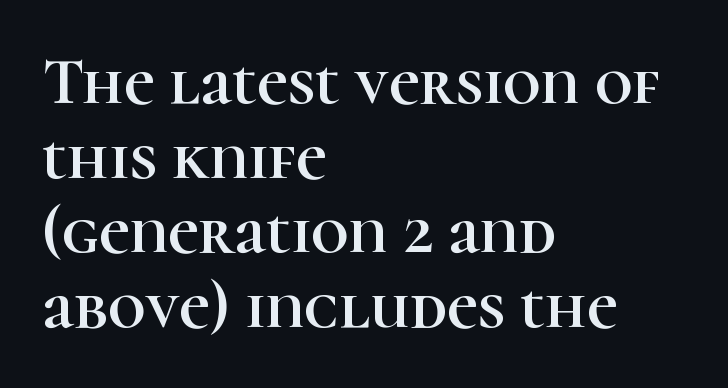
Underlining? Definitely not there. Do the characters align in a grid? No, the font is proportional. This is roman type, the default non-slanted kind. The text was rendered using a seriffed face with decorative stroke endings.
